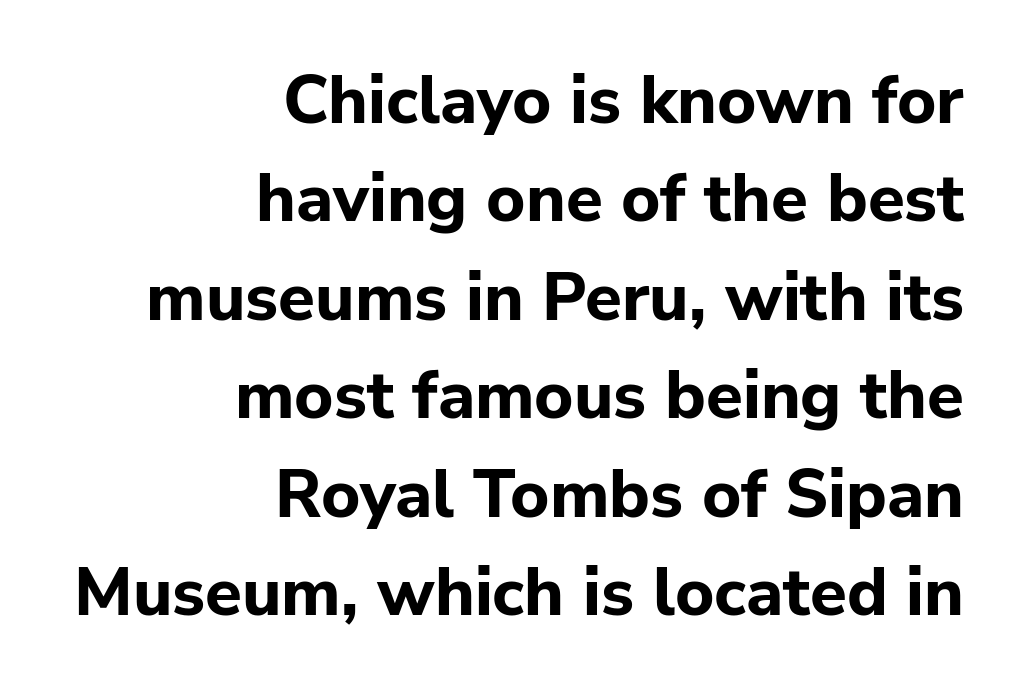
{"serif": "no", "italic": "no", "bold": "yes", "weight": "bold", "width": "normal", "stroke_contrast": "low", "x_height": "medium", "monospaced": "no", "underline": "no", "align": "right", "line_spacing": "normal", "line_spacing_ratio": 1.47, "letter_spacing": "normal", "letter_spacing_em": 0.0, "glyph_px": 67}
